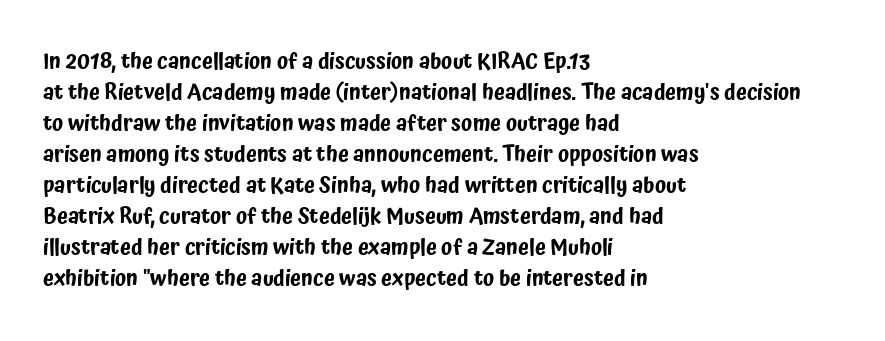
{"italic": "no", "underline": "no", "align": "left", "line_spacing": "normal", "line_spacing_ratio": 1.41, "letter_spacing": "normal", "letter_spacing_em": 0.0, "glyph_px": 22}
